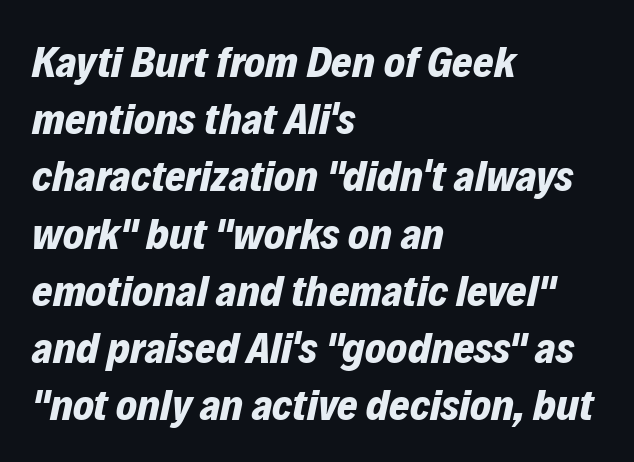
Caption: standard tracking, unaltered. The face used here is proportionally spaced, like ordinary book or web type. Compared with an ordinary text face, these strokes are far heavier — a full bold. The setting favours the left margin, as ordinary paragraphs usually do. Clear beneath every line of the passage. This block has exactly the height ordinary leading produces.
